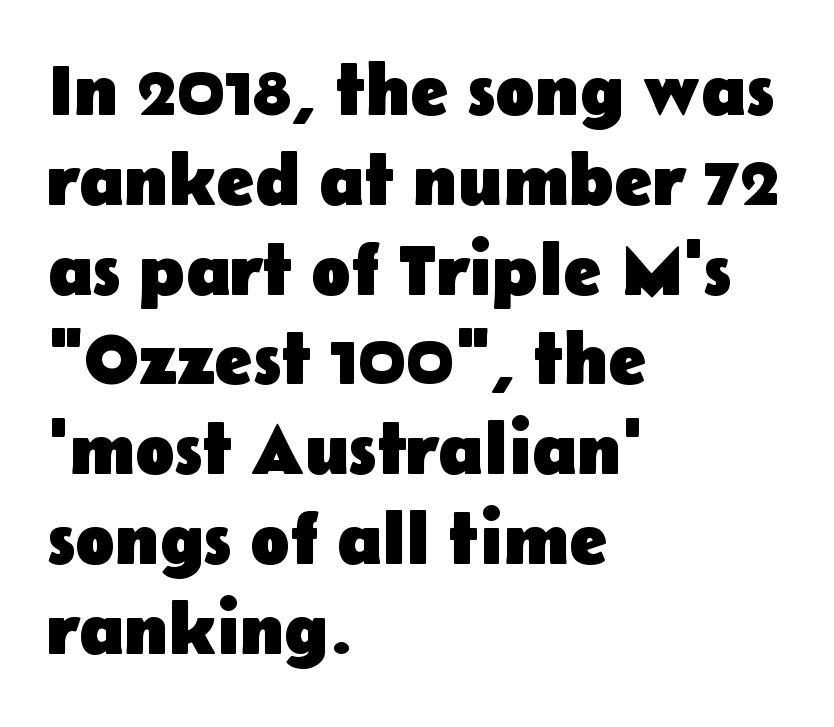
Q: Is the text bold? A: Yes.
Q: Is the text italic (slanted)? A: No, it is upright.
Q: Is the typeface a serif or a sans-serif typeface? A: Sans-serif.
Q: Is the text underlined? A: No.
Q: How is the paragraph aligned? A: Left-aligned.
Q: Is the spacing between letters normal or unusually wide? A: Normal.
Q: Width (condensed, normal, or wide)? A: Normal.
Q: Stroke contrast? A: Low.
Q: x-height? A: Medium.
Q: Monospaced? A: No.
